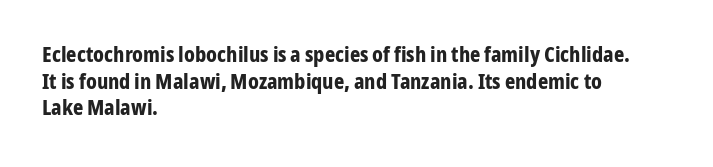
{"italic": "no", "bold": "yes", "underline": "no", "align": "left", "line_spacing_ratio": 1.21, "letter_spacing": "normal", "letter_spacing_em": 0.0, "glyph_px": 22}
